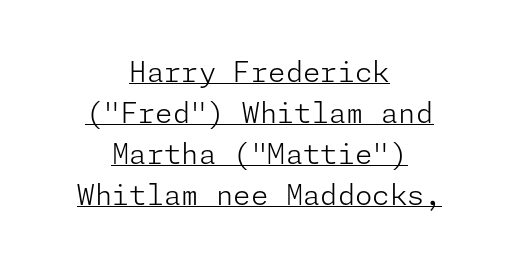
{"serif": "no", "italic": "no", "bold": "no", "weight": "light", "width": "normal", "stroke_contrast": "low", "x_height": "medium", "underline": "yes", "align": "center", "line_spacing": "normal", "line_spacing_ratio": 1.46, "letter_spacing": "normal", "letter_spacing_em": 0.0, "glyph_px": 28}
